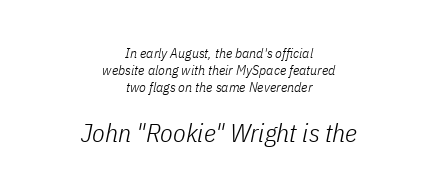
{"italic": "yes", "lean": "right", "slant_degrees": 11, "bold": "no", "underline": "no", "align": "center", "line_spacing_ratio": 1.22, "letter_spacing": "normal", "letter_spacing_em": 0.0, "larger_block": "second", "size_ratio": 1.86, "glyph_px": 26}
